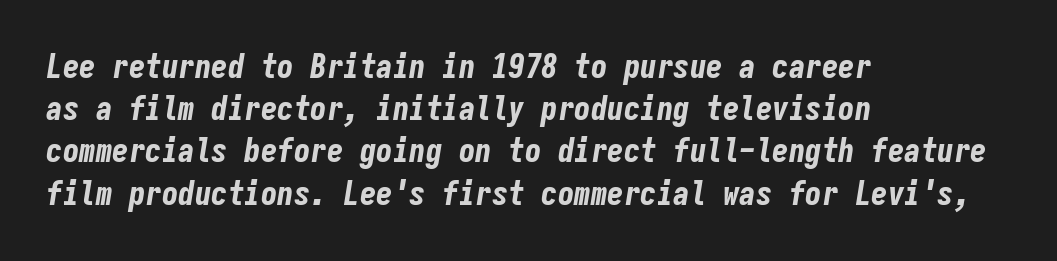
Q: Is the text bold? A: Yes.
Q: Is the text italic (slanted)? A: Yes, it leans right by about 9 degrees.
Q: Is the text underlined? A: No.
Q: How is the paragraph aligned? A: Left-aligned.
Q: Is the spacing between letters normal or unusually wide? A: Normal.
Q: Is the spacing between lines tight, normal or loose? A: Normal.
Q: Width (condensed, normal, or wide)? A: Condensed.
Q: Stroke contrast? A: Low.
Q: x-height? A: Medium.
Q: Monospaced? A: Yes.
